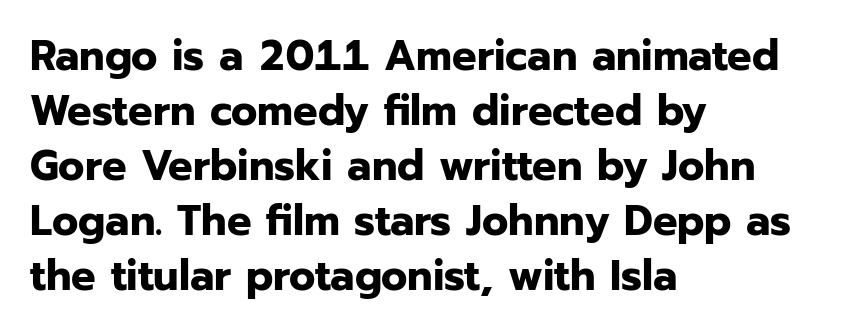
The image shows 43 px bold sans-serif type, upright; set left-aligned, normal line spacing (1.28x), normal letter spacing, not underlined; low stroke contrast and a medium x-height.
